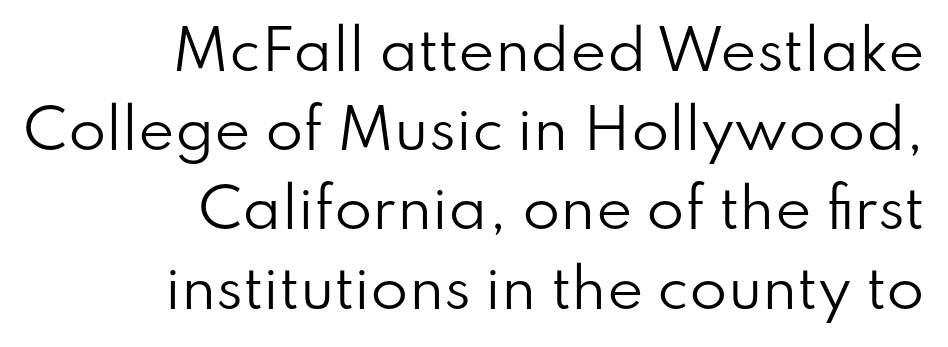
Q: Is the text bold? A: No.
Q: Is the text italic (slanted)? A: No, it is upright.
Q: Is the typeface a serif or a sans-serif typeface? A: Sans-serif.
Q: Is the text underlined? A: No.
Q: How is the paragraph aligned? A: Right-aligned.
Q: Is the spacing between letters normal or unusually wide? A: Normal.
Q: Is the spacing between lines tight, normal or loose? A: Normal.
Q: Width (condensed, normal, or wide)? A: Normal.
Q: Stroke contrast? A: Low.
Q: x-height? A: Small.
Q: Monospaced? A: No.
